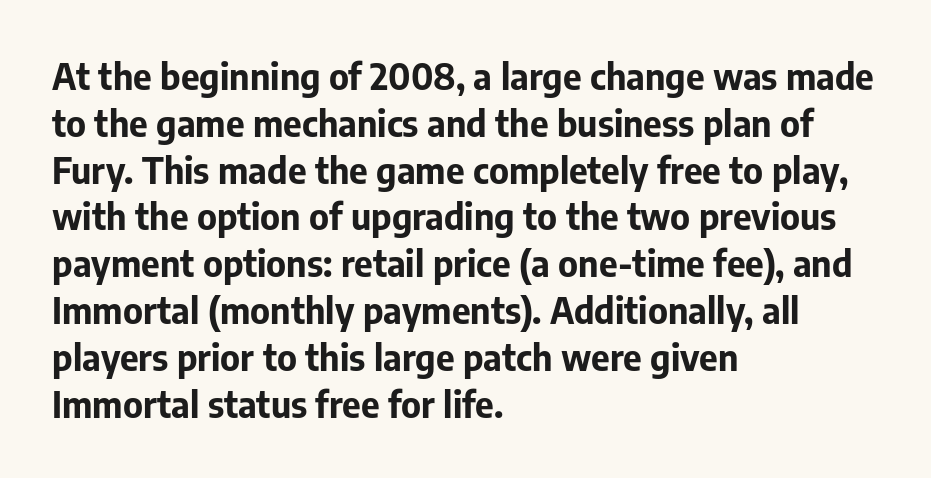
This sample uses plain, unmodified letter spacing. The paragraph shown leans on its left margin. The rendering shows plain stroke endings on the letterforms — a sans-serif design. Lines of text with bare space underneath. What weight is shown? A full bold with thick strokes. The rows are spaced the way most documents space them.
